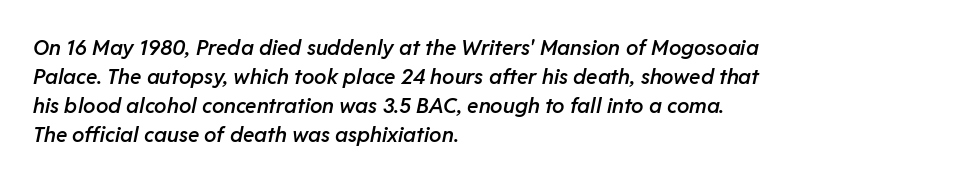
{"italic": "yes", "lean": "right", "slant_degrees": 11, "bold": "semi", "underline": "no", "align": "left", "line_spacing": "normal", "line_spacing_ratio": 1.38, "letter_spacing": "normal", "letter_spacing_em": 0.0, "glyph_px": 21}
